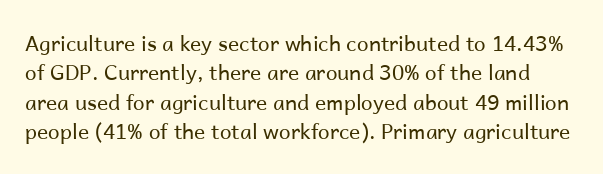
{"italic": "no", "bold": "no", "underline": "no", "line_spacing": "normal", "line_spacing_ratio": 1.4, "letter_spacing": "normal", "letter_spacing_em": 0.0, "glyph_px": 21}
